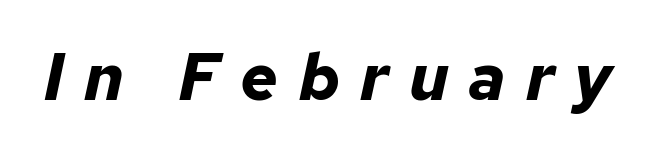
Substantial extra tracking has been applied to these lines. The zone under the glyphs is completely vacant. Observe the lean: these are italic letterforms. The characters look thick and weighty, a clear bold.
